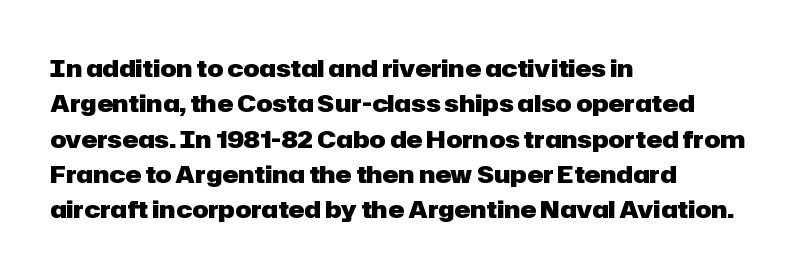
Q: Is the text bold? A: Yes.
Q: Is the text italic (slanted)? A: No, it is upright.
Q: Is the text underlined? A: No.
Q: How is the paragraph aligned? A: Left-aligned.
Q: Is the spacing between letters normal or unusually wide? A: Normal.
Q: Is the spacing between lines tight, normal or loose? A: Normal.
